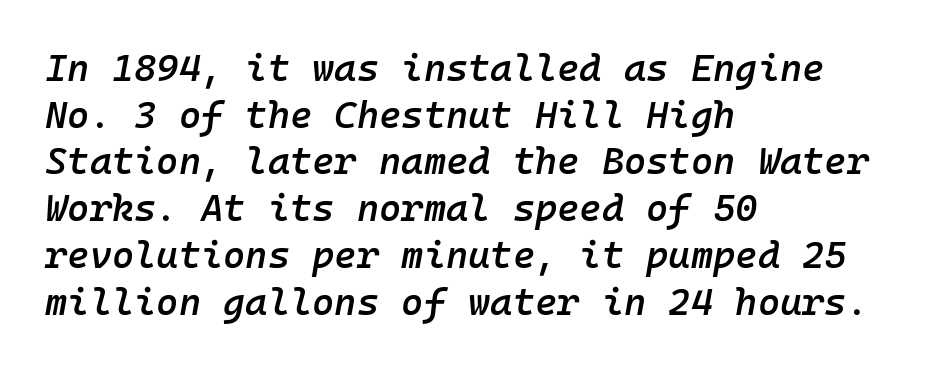
The compositor pushed each line to the left boundary. How heavy is the stroke? Medium-heavy — a semibold, shy of bold. Monospaced: the letters line up in strict vertical columns. Nobody drew a line under any word here. Caption: standard tracking, unaltered. Designer's note — italics engaged.
